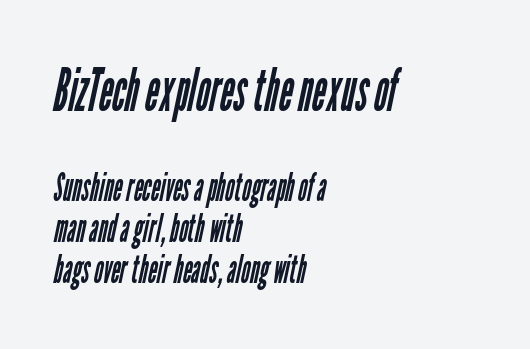
{"serif": "no", "bold": "no", "weight": "regular", "width": "condensed", "stroke_contrast": "low", "x_height": "medium", "monospaced": "no", "underline": "no", "align": "left", "line_spacing": "tight", "line_spacing_ratio": 1.05, "letter_spacing": "normal", "letter_spacing_em": 0.0, "larger_block": "first", "size_ratio": 1.51, "glyph_px": 59}
